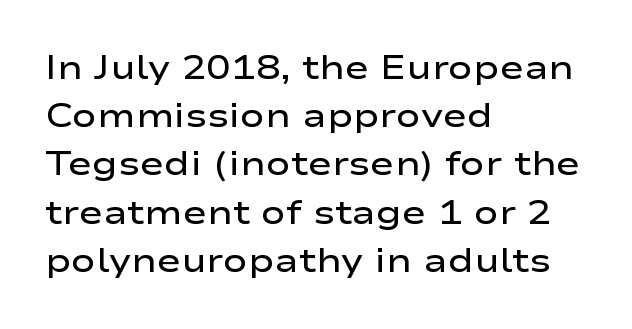
Q: Is the text bold? A: Semi-bold.
Q: Is the text italic (slanted)? A: No, it is upright.
Q: Is the typeface a serif or a sans-serif typeface? A: Sans-serif.
Q: Is the text underlined? A: No.
Q: How is the paragraph aligned? A: Left-aligned.
Q: Is the spacing between letters normal or unusually wide? A: Normal.
Q: Is the spacing between lines tight, normal or loose? A: Normal.
Q: Width (condensed, normal, or wide)? A: Wide.
Q: Stroke contrast? A: Low.
Q: x-height? A: Medium.
Q: Monospaced? A: No.
